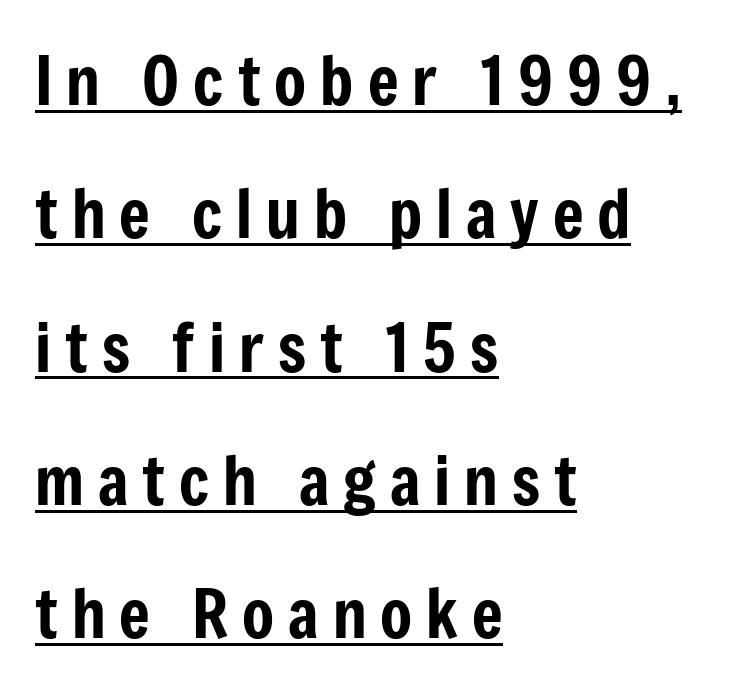
Do the characters align in a grid? No, the font is proportional. Tracking here is generous; glyphs stand well apart from one another. Ascenders rise straight up at ninety degrees. Left-aligned paragraph, ragged on the right.
